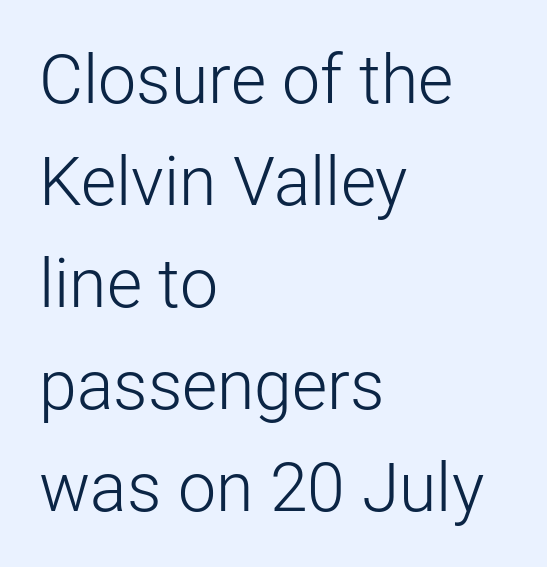
Q: Is the text bold? A: No.
Q: Is the text italic (slanted)? A: No, it is upright.
Q: Is the typeface a serif or a sans-serif typeface? A: Sans-serif.
Q: Is the text underlined? A: No.
Q: How is the paragraph aligned? A: Left-aligned.
Q: Is the spacing between letters normal or unusually wide? A: Normal.
Q: Is the spacing between lines tight, normal or loose? A: Normal.
Q: Width (condensed, normal, or wide)? A: Normal.
Q: Stroke contrast? A: Low.
Q: x-height? A: Medium.
Q: Monospaced? A: No.
